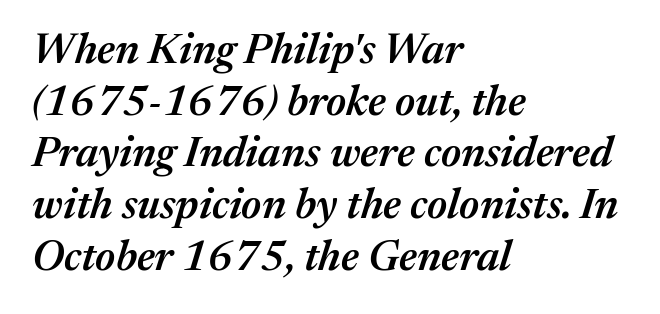
Notice the strokes are somewhat thickened but not fully heavy: this is a semibold. Character widths vary here, with narrow letters taking less room than wide ones. Alignment: flush left. Compared with ordinary roman type, these characters are visibly tilted. The passage shown has conventional tracking throughout. Plain, unruled lines of type.
